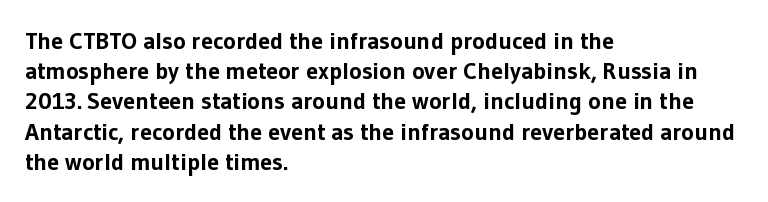
The image shows 24 px bold type, upright; set left-aligned, normal line spacing (1.26x), normal letter spacing, not underlined.
